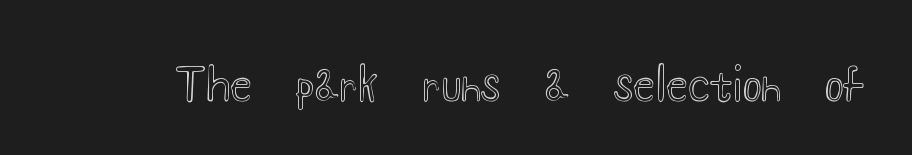
Q: Is the text italic (slanted)? A: No, it is upright.
Q: Is the text underlined? A: No.
Q: Is the spacing between letters normal or unusually wide? A: Normal.
Q: Width (condensed, normal, or wide)? A: Wide.
Q: x-height? A: Small.
Q: Monospaced? A: No.
